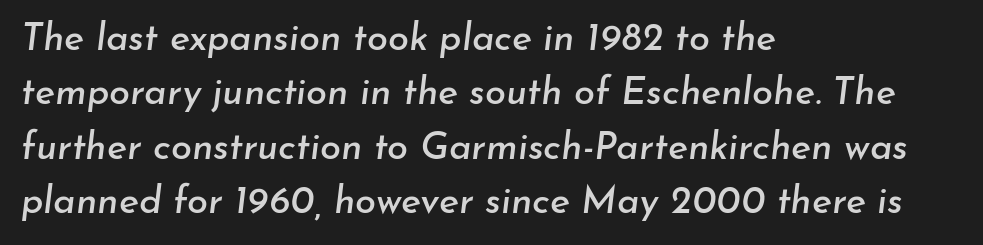
How would I describe the line gaps? Plain and ordinary. The type is set solid horizontally, with unmodified tracking. Looks like regular typesetting: each glyph gets only the width it needs. Style check: oblique. Lines of text with bare space underneath. The text block is weighted toward the left margin, trailing off unevenly rightward.
